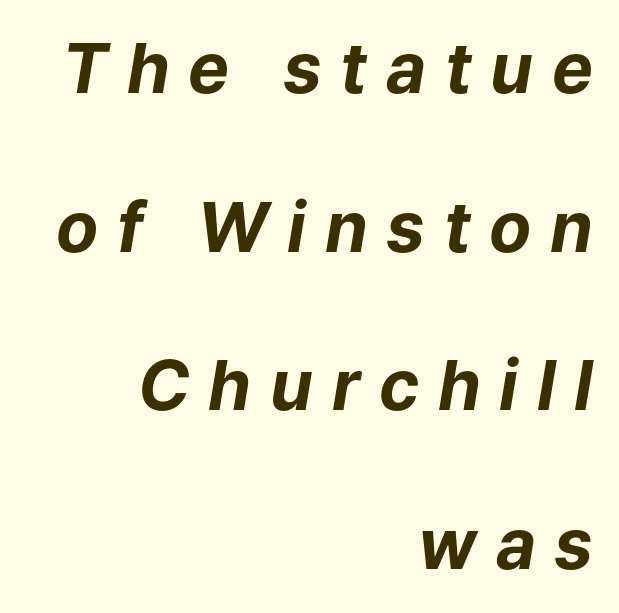
The image shows 69 px bold type, italic (leaning right); set right-aligned, loose line spacing (2.3x), unusually wide letter spacing (+0.27 em), not underlined; low stroke contrast and a medium x-height.
